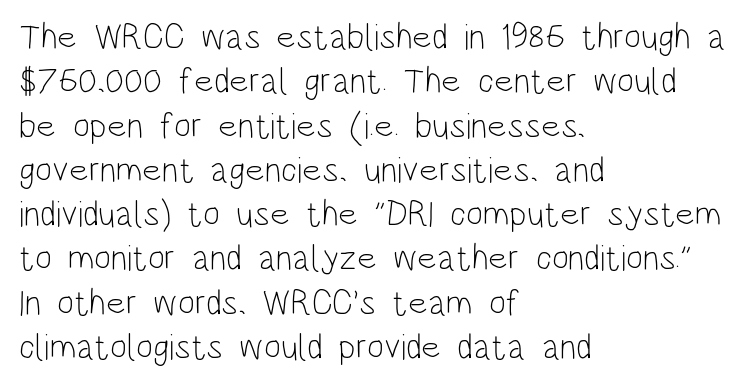
Q: Is the text bold? A: No.
Q: Is the text italic (slanted)? A: No, it is upright.
Q: Is the typeface a serif or a sans-serif typeface? A: Sans-serif.
Q: Is the text underlined? A: No.
Q: How is the paragraph aligned? A: Left-aligned.
Q: Is the spacing between letters normal or unusually wide? A: Normal.
Q: Width (condensed, normal, or wide)? A: Condensed.
Q: Stroke contrast? A: Low.
Q: x-height? A: Large.
Q: Monospaced? A: No.
